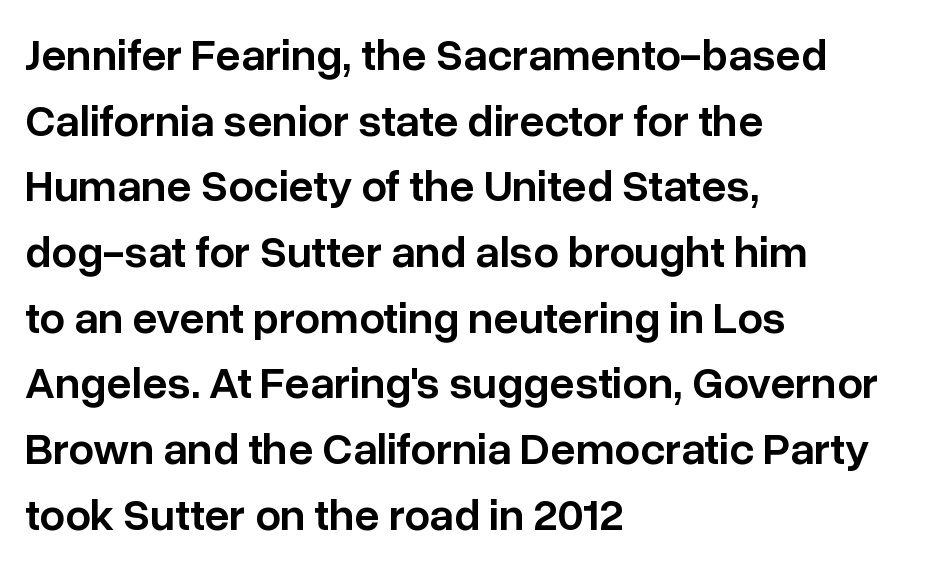
Q: Is the text bold? A: Semi-bold.
Q: Is the text italic (slanted)? A: No, it is upright.
Q: Is the typeface a serif or a sans-serif typeface? A: Sans-serif.
Q: Is the text underlined? A: No.
Q: How is the paragraph aligned? A: Left-aligned.
Q: Is the spacing between letters normal or unusually wide? A: Normal.
Q: Is the spacing between lines tight, normal or loose? A: Normal.
Q: Width (condensed, normal, or wide)? A: Normal.
Q: Stroke contrast? A: Low.
Q: x-height? A: Medium.
Q: Monospaced? A: No.
